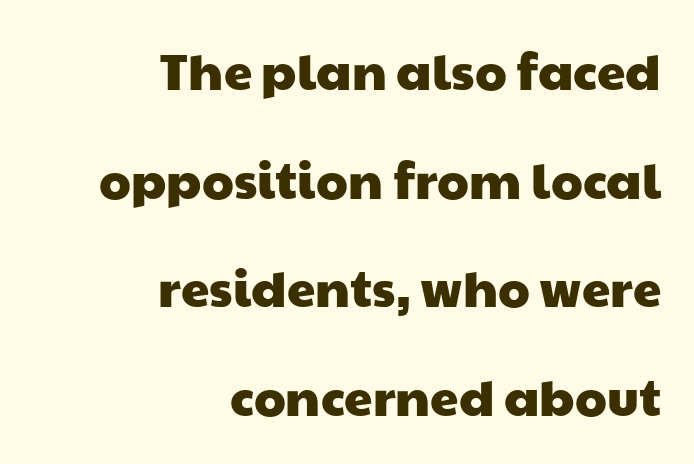
Q: Is the typeface a serif or a sans-serif typeface? A: Sans-serif.
Q: Is the text underlined? A: No.
Q: How is the paragraph aligned? A: Right-aligned.
Q: Is the spacing between letters normal or unusually wide? A: Normal.
Q: Is the spacing between lines tight, normal or loose? A: Loose.
Q: Width (condensed, normal, or wide)? A: Wide.
Q: Stroke contrast? A: Low.
Q: x-height? A: Medium.
Q: Monospaced? A: No.
